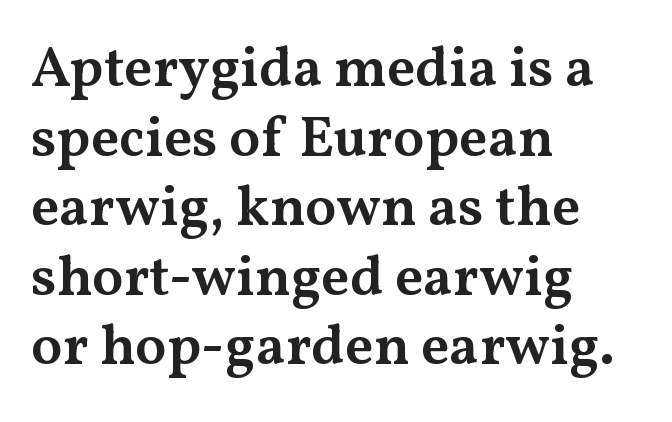
Q: Is the text bold? A: Semi-bold.
Q: Is the text italic (slanted)? A: No, it is upright.
Q: Is the typeface a serif or a sans-serif typeface? A: Serif.
Q: Is the text underlined? A: No.
Q: How is the paragraph aligned? A: Left-aligned.
Q: Is the spacing between letters normal or unusually wide? A: Normal.
Q: Width (condensed, normal, or wide)? A: Wide.
Q: Stroke contrast? A: Medium.
Q: x-height? A: Medium.
Q: Monospaced? A: No.
